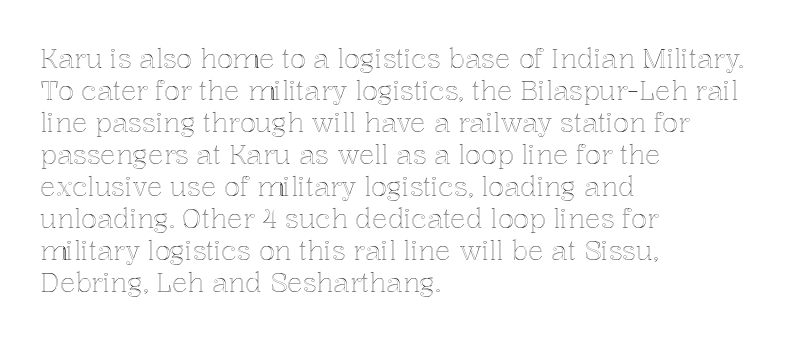
Q: Is the text italic (slanted)? A: No, it is upright.
Q: Is the text underlined? A: No.
Q: How is the paragraph aligned? A: Left-aligned.
Q: Is the spacing between letters normal or unusually wide? A: Normal.
